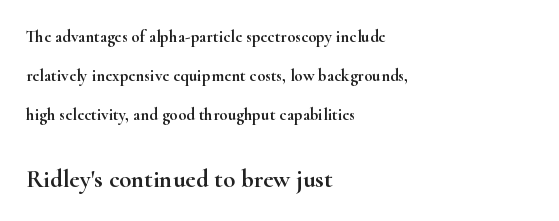
Q: Is the text italic (slanted)? A: No, it is upright.
Q: Is the text underlined? A: No.
Q: How is the paragraph aligned? A: Left-aligned.
Q: Is the spacing between letters normal or unusually wide? A: Normal.
Q: Is the spacing between lines tight, normal or loose? A: Loose.
Q: Which block of text is set in a larger size, the first (top) or the second (bottom)? A: The second (bottom) one.
